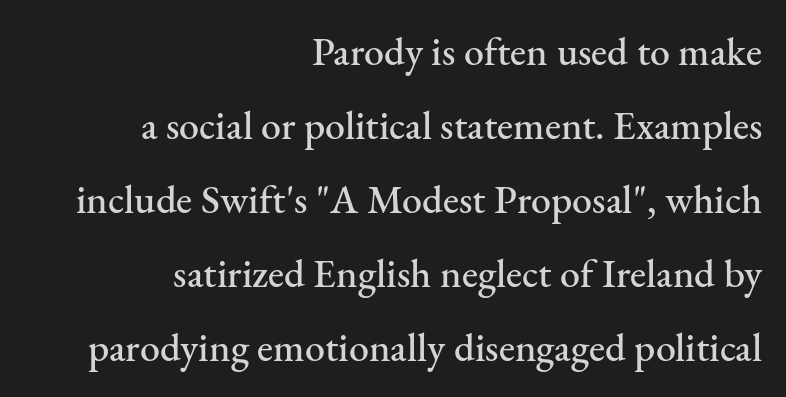
The image shows 40 px serif type, upright; set right-aligned, line spacing 1.85x, normal letter spacing, not underlined; medium stroke contrast and a small x-height.
